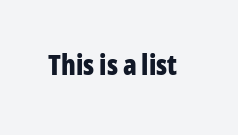
Is this a fixed-width face? No — the glyphs have proportional, varying widths. The face used here has the dense, thick strokes of a bold. The passage shown is not underscored anywhere. Examine the stroke ends and you'll find no serifs.
